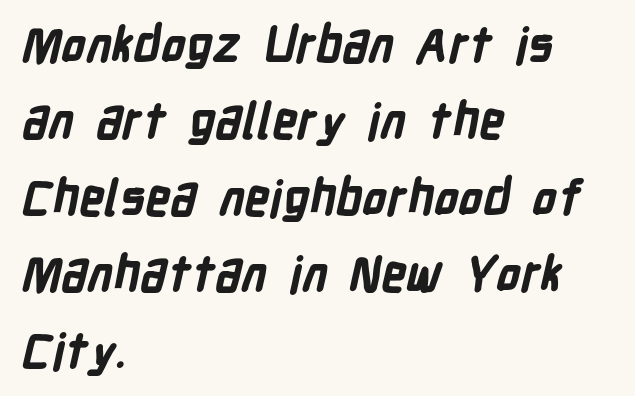
Serif or sans? Sans — the stroke terminals are bare. The lines sit at an ordinary, default distance from one another. Proportional: the letters do not fall into vertical columns. Notice how thick the strokes are: this is what a full bold looks like. All the whitespace from short lines collects on the right.
